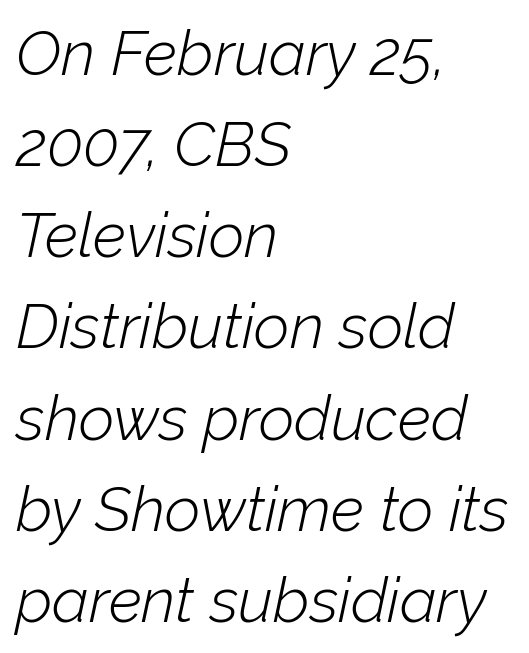
The image shows 62 px light type, italic (leaning right); set left-aligned, normal line spacing (1.47x), normal letter spacing, not underlined; low stroke contrast and a medium x-height.
